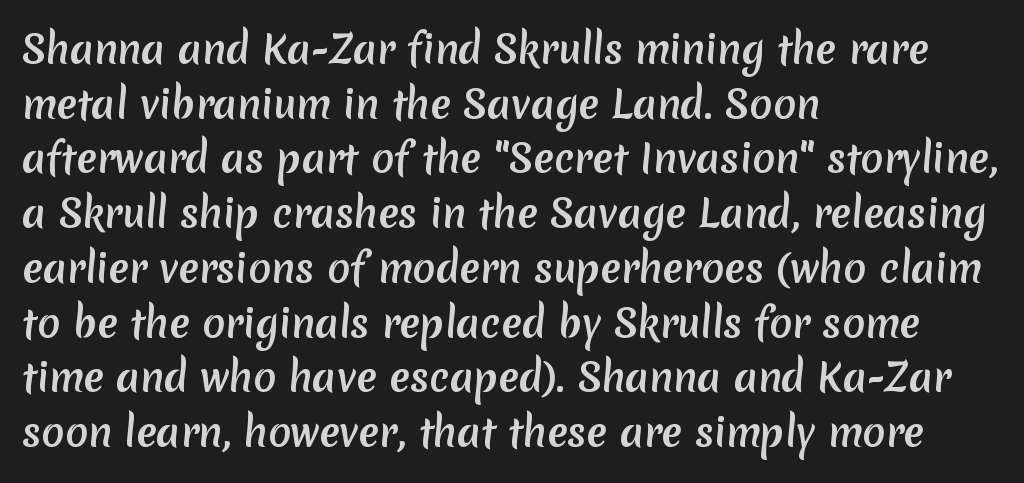
The image shows 38 px semibold sans-serif type; set left-aligned, normal line spacing (1.44x), normal letter spacing, not underlined; low stroke contrast and a medium x-height.
